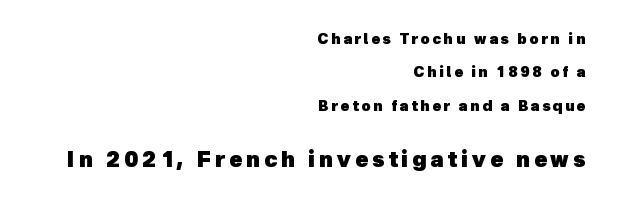
The image shows 21 px bold type; set right-aligned, loose line spacing (2.39x), not underlined; the second (bottom) block is 1.5x larger.
